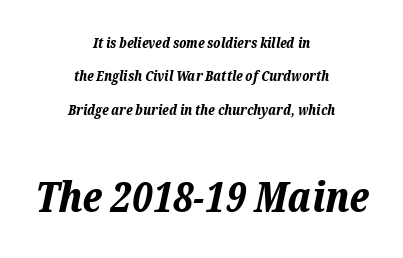
{"italic": "yes", "lean": "right", "slant_degrees": 12, "bold": "yes", "weight": "bold", "width": "normal", "stroke_contrast": "low", "x_height": "medium", "monospaced": "no", "underline": "no", "align": "center", "line_spacing": "loose", "line_spacing_ratio": 2.39, "letter_spacing": "normal", "letter_spacing_em": 0.0, "larger_block": "second", "size_ratio": 3.0, "glyph_px": 42}
